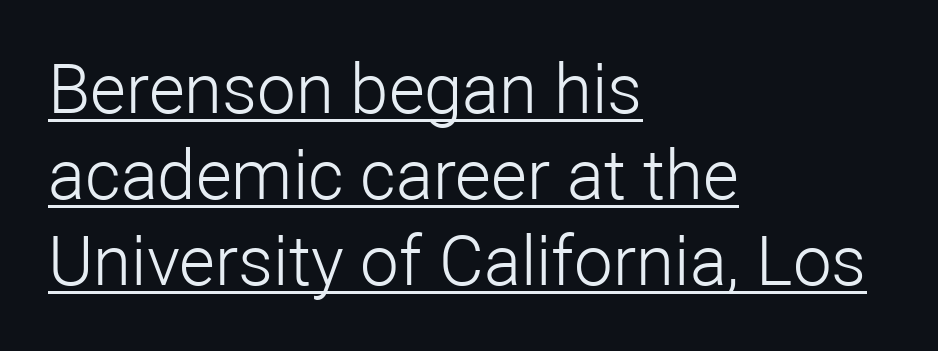
Students, observe the line beneath the letters — that is underlining. Tall strokes in this sample are plumb rather than angled. Is the letter spacing exaggerated? No — it looks like the ordinary default. Casual observation: everything's shoved over to the left. The passage shown is not bold in any degree.
